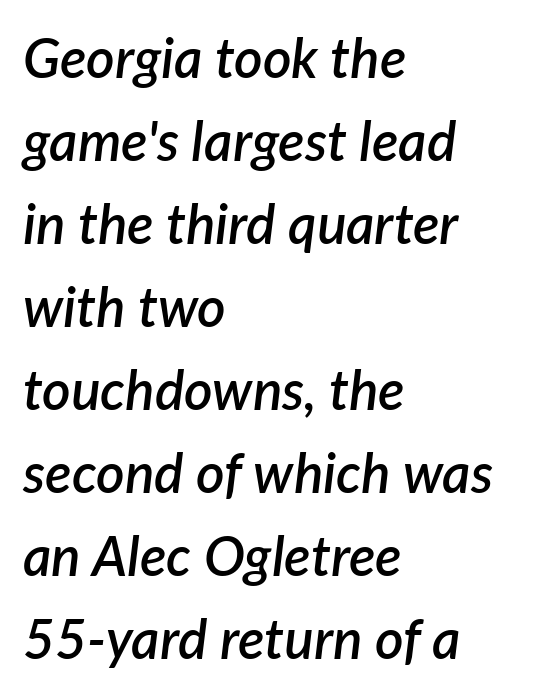
{"italic": "yes", "lean": "right", "slant_degrees": 7, "bold": "semi", "weight": "semibold", "width": "normal", "stroke_contrast": "low", "x_height": "medium", "monospaced": "no", "underline": "no", "align": "left", "line_spacing": "normal", "line_spacing_ratio": 1.51, "letter_spacing": "normal", "letter_spacing_em": 0.0, "glyph_px": 55}
